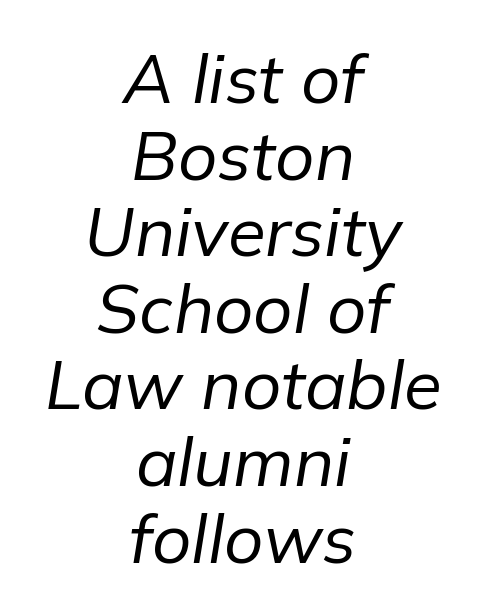
Q: Is the text bold? A: No.
Q: Is the text italic (slanted)? A: Yes, it leans right by about 9 degrees.
Q: Is the text underlined? A: No.
Q: How is the paragraph aligned? A: Centered.
Q: Is the spacing between letters normal or unusually wide? A: Normal.
Q: Is the spacing between lines tight, normal or loose? A: Tight.
Q: Width (condensed, normal, or wide)? A: Normal.
Q: Stroke contrast? A: Low.
Q: x-height? A: Medium.
Q: Monospaced? A: No.
